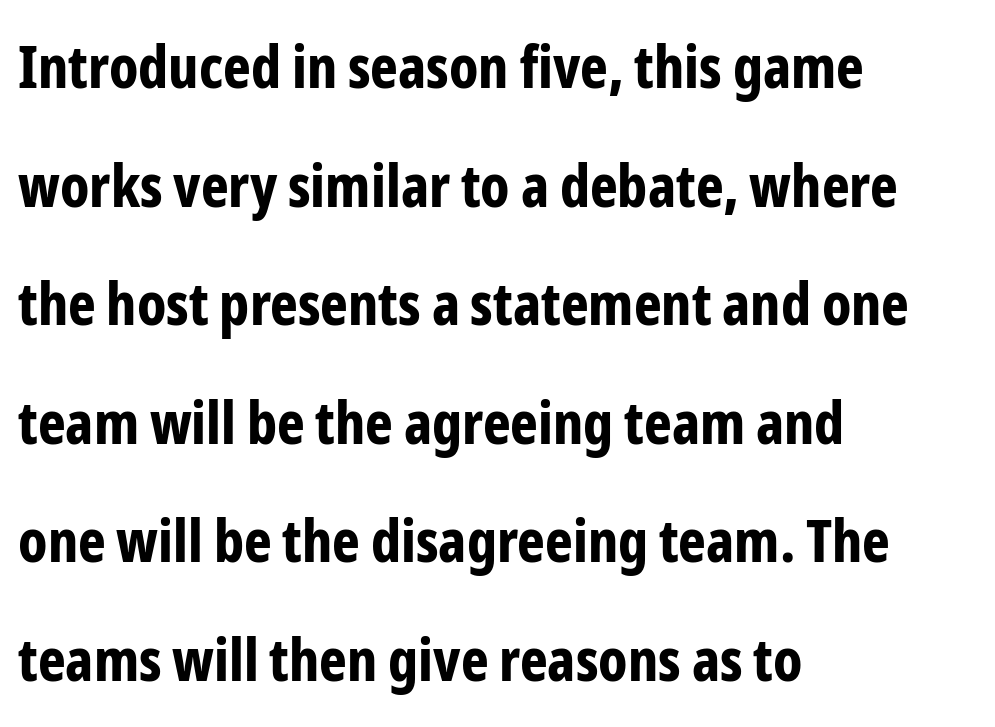
Q: Is the text bold? A: Yes.
Q: Is the text italic (slanted)? A: No, it is upright.
Q: Is the typeface a serif or a sans-serif typeface? A: Sans-serif.
Q: Is the text underlined? A: No.
Q: How is the paragraph aligned? A: Left-aligned.
Q: Is the spacing between letters normal or unusually wide? A: Normal.
Q: Is the spacing between lines tight, normal or loose? A: Loose.
Q: Width (condensed, normal, or wide)? A: Condensed.
Q: Stroke contrast? A: Low.
Q: x-height? A: Medium.
Q: Monospaced? A: No.
